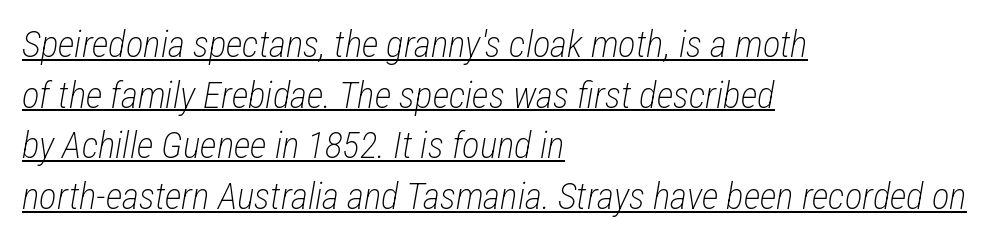
A typesetter would call this proportional, since set widths differ per character. Style check: oblique. The face used here appears with an underline applied. The letters sit at their default tracking, neither squeezed nor spread.
